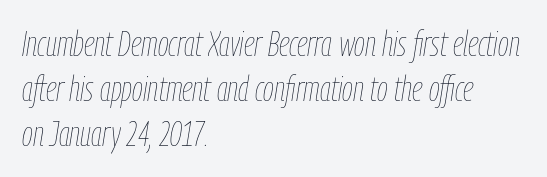
Q: Is the text bold? A: No.
Q: Is the text italic (slanted)? A: Yes, it leans right by about 9 degrees.
Q: Is the text underlined? A: No.
Q: How is the paragraph aligned? A: Left-aligned.
Q: Is the spacing between letters normal or unusually wide? A: Normal.
Q: Is the spacing between lines tight, normal or loose? A: Normal.
Q: Width (condensed, normal, or wide)? A: Condensed.
Q: Stroke contrast? A: Low.
Q: x-height? A: Medium.
Q: Monospaced? A: No.
